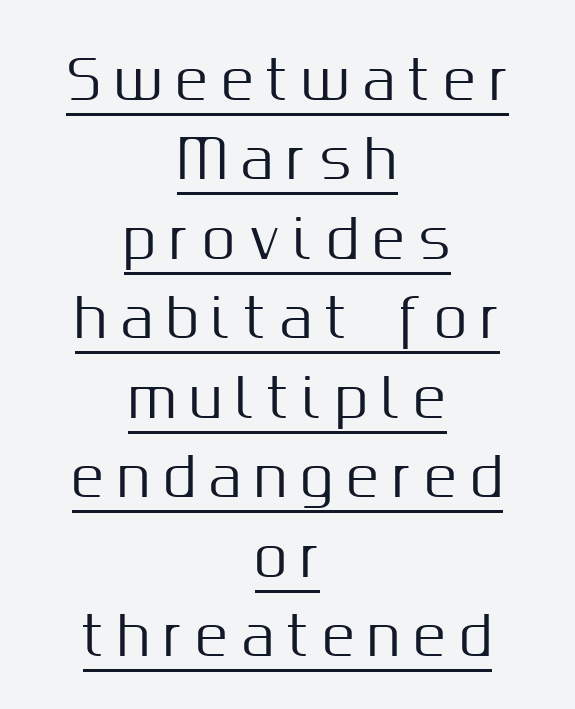
These characters rest on top of a visible drawn line. Short note: letters widely spaced. When letters stand straight like this, we call the style roman or upright. If you folded the block vertically in half, each line would mirror itself in length.
